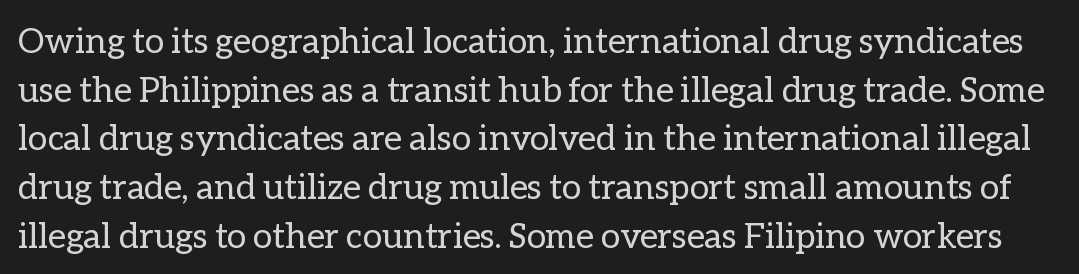
{"italic": "no", "bold": "no", "weight": "regular", "width": "normal", "stroke_contrast": "low", "x_height": "medium", "monospaced": "no", "underline": "no", "line_spacing": "normal", "line_spacing_ratio": 1.39, "letter_spacing": "normal", "letter_spacing_em": 0.0, "glyph_px": 35}
